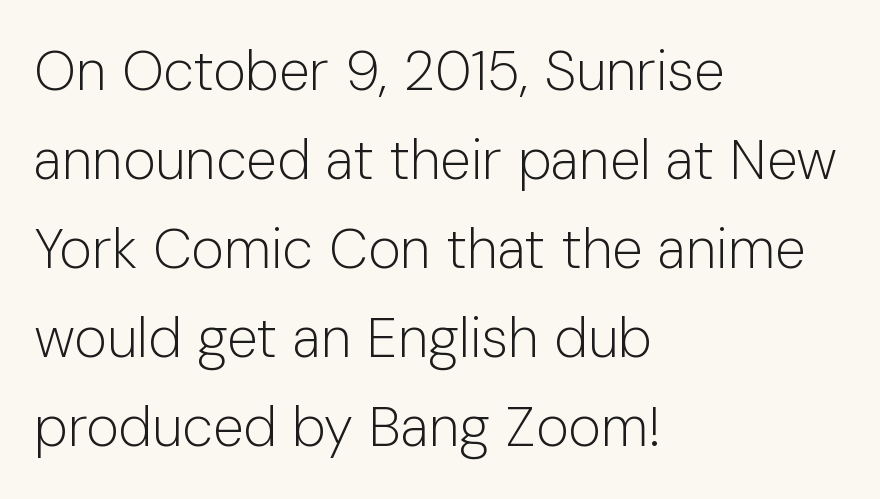
Q: Is the text bold? A: No.
Q: Is the text italic (slanted)? A: No, it is upright.
Q: Is the typeface a serif or a sans-serif typeface? A: Sans-serif.
Q: Is the text underlined? A: No.
Q: How is the paragraph aligned? A: Left-aligned.
Q: Is the spacing between letters normal or unusually wide? A: Normal.
Q: Is the spacing between lines tight, normal or loose? A: Normal.
Q: Width (condensed, normal, or wide)? A: Normal.
Q: Stroke contrast? A: Low.
Q: x-height? A: Medium.
Q: Monospaced? A: No.
